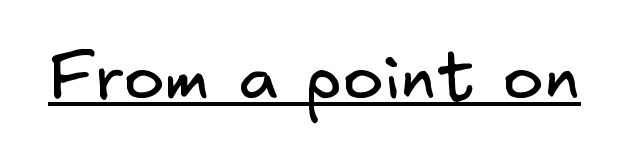
The image shows 69 px regular-weight sans-serif type; set normal letter spacing, underlined; low stroke contrast and a small x-height.
